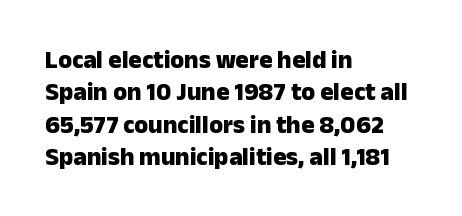
The image shows 25 px bold type, upright; set left-aligned, normal line spacing (1.3x), normal letter spacing, not underlined.
